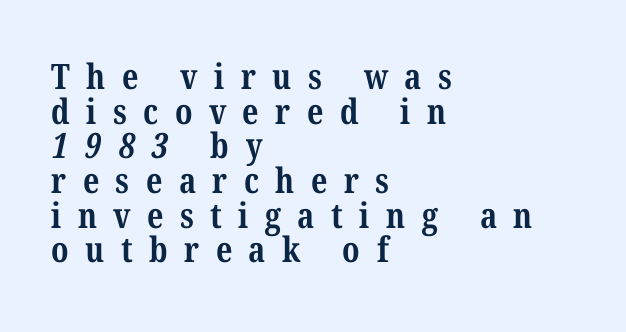
Q: Is the text bold? A: Yes.
Q: Is the typeface a serif or a sans-serif typeface? A: Serif.
Q: Is the text underlined? A: No.
Q: How is the paragraph aligned? A: Left-aligned.
Q: Is the spacing between letters normal or unusually wide? A: Unusually wide.
Q: Is the spacing between lines tight, normal or loose? A: Tight.
Q: Width (condensed, normal, or wide)? A: Condensed.
Q: Stroke contrast? A: Medium.
Q: x-height? A: Medium.
Q: Monospaced? A: No.
